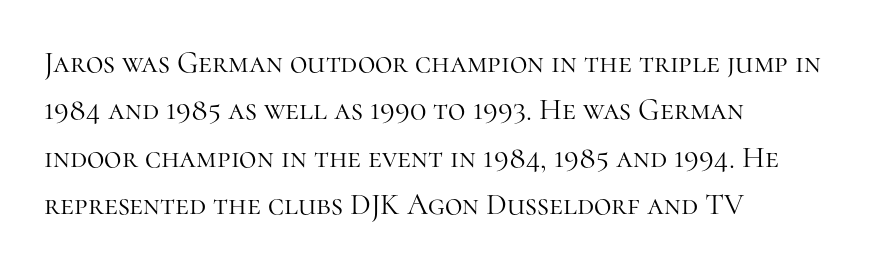
Stems here are at most as thick as an everyday book face. The glyphs in this specimen are seriffed. The rag falls on the right side of this text block. Quick note: underline off. These lines were composed using upright roman letters.
